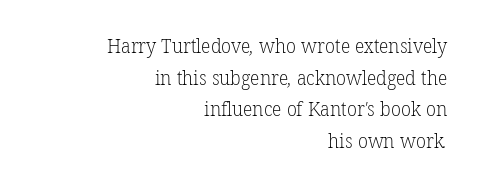
The image shows 20 px text type; set right-aligned, normal line spacing (1.58x), normal letter spacing, not underlined.
